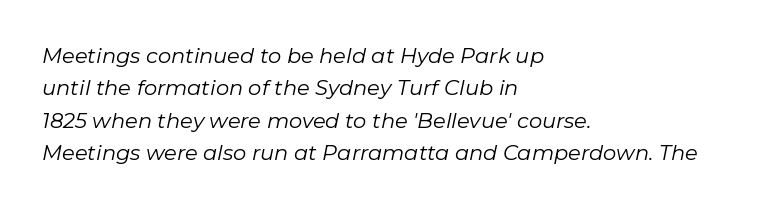
The image shows 21 px text type, italic (leaning right); set left-aligned, normal line spacing (1.54x), normal letter spacing, not underlined.
